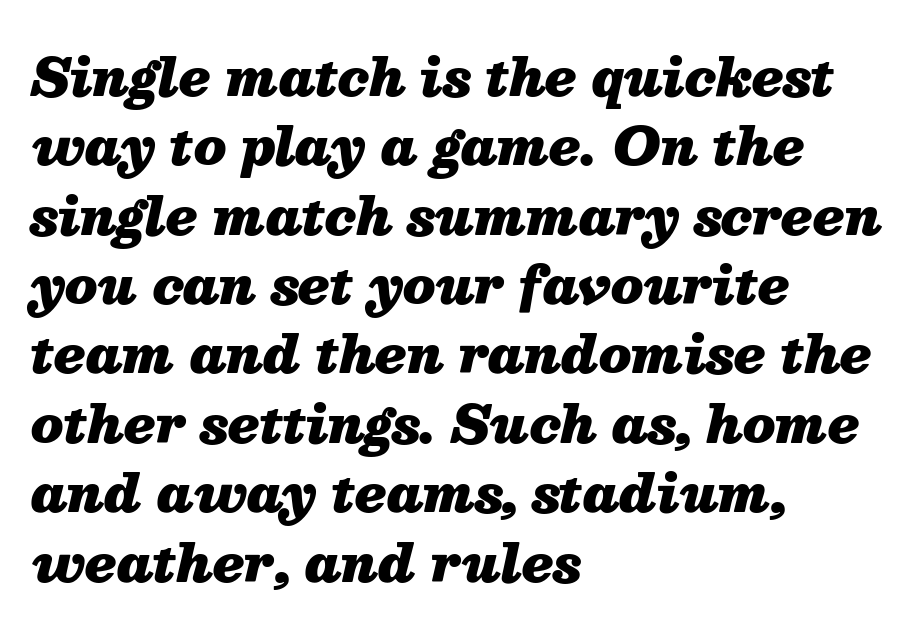
{"italic": "yes", "lean": "right", "slant_degrees": 13, "bold": "yes", "weight": "heavy", "width": "normal", "stroke_contrast": "medium", "x_height": "medium", "monospaced": "no", "underline": "no", "align": "left", "line_spacing": "normal", "line_spacing_ratio": 1.36, "letter_spacing": "normal", "letter_spacing_em": 0.0, "glyph_px": 51}
